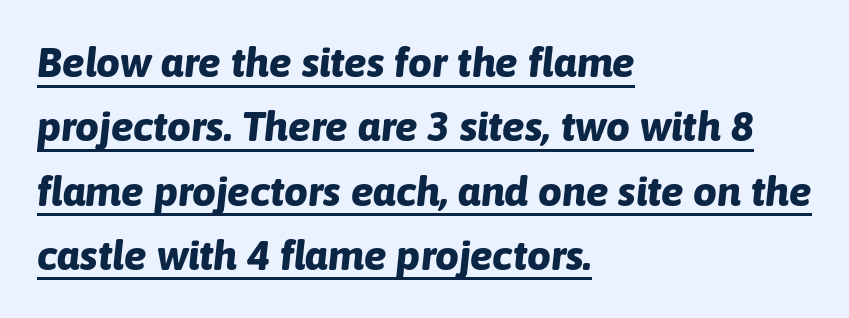
The image shows 42 px bold type, italic (leaning right); set left-aligned, normal line spacing (1.53x), normal letter spacing, underlined; low stroke contrast and a medium x-height.
